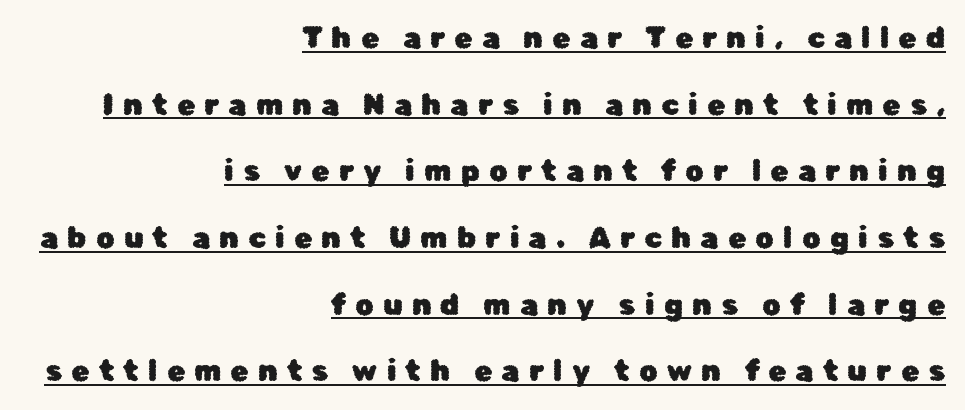
{"serif": "no", "italic": "no", "width": "normal", "stroke_contrast": "low", "x_height": "medium", "monospaced": "no", "underline": "yes", "align": "right", "line_spacing": "loose", "line_spacing_ratio": 2.3, "letter_spacing": "wide", "letter_spacing_em": 0.32, "glyph_px": 29}
